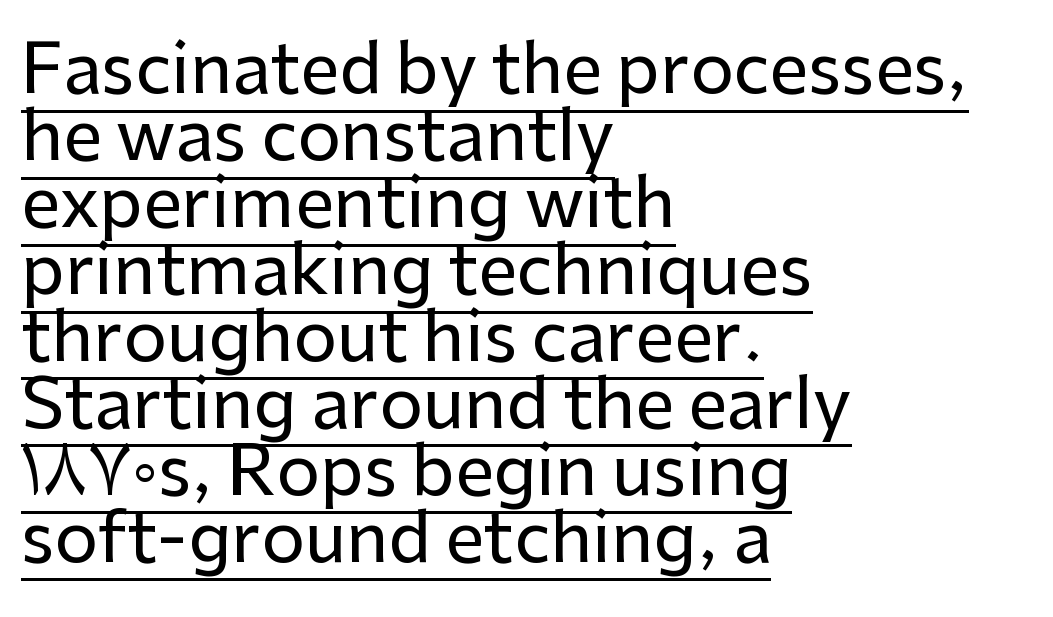
{"serif": "no", "italic": "no", "width": "normal", "stroke_contrast": "low", "x_height": "medium", "monospaced": "no", "underline": "yes", "align": "left", "line_spacing": "tight", "line_spacing_ratio": 0.97, "letter_spacing": "normal", "letter_spacing_em": 0.0, "glyph_px": 69}
